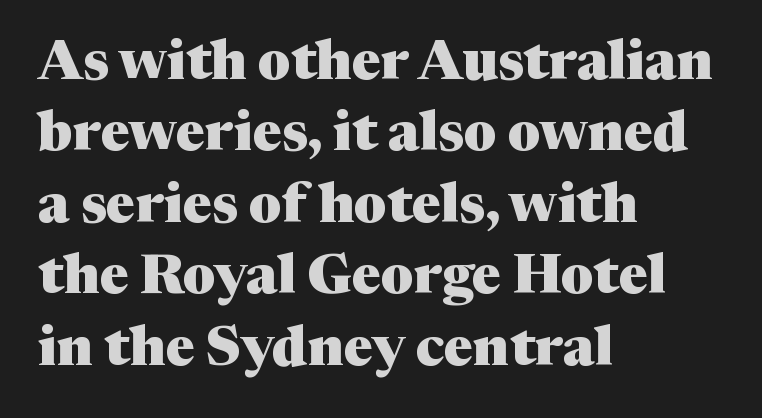
Q: Is the text bold? A: Yes.
Q: Is the text italic (slanted)? A: No, it is upright.
Q: Is the typeface a serif or a sans-serif typeface? A: Serif.
Q: Is the text underlined? A: No.
Q: How is the paragraph aligned? A: Left-aligned.
Q: Is the spacing between letters normal or unusually wide? A: Normal.
Q: Is the spacing between lines tight, normal or loose? A: Normal.
Q: Width (condensed, normal, or wide)? A: Normal.
Q: Stroke contrast? A: Medium.
Q: x-height? A: Medium.
Q: Monospaced? A: No.
